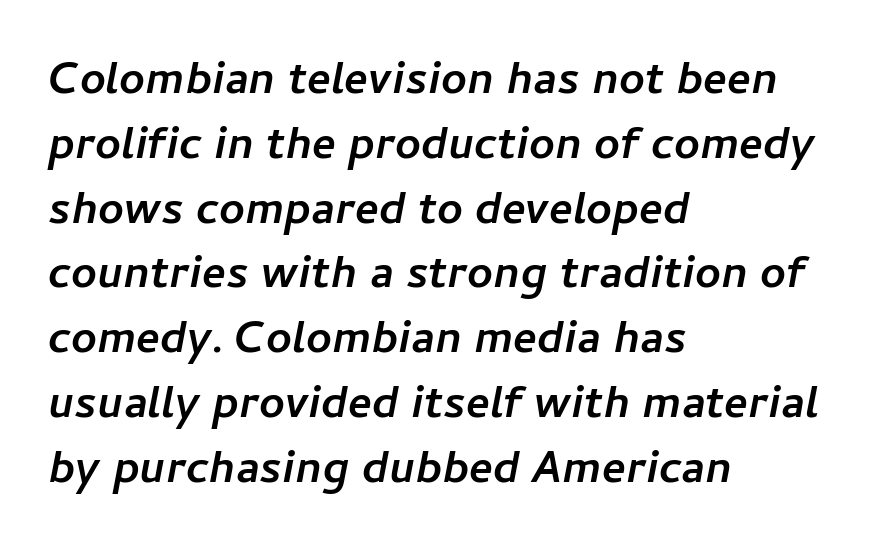
The whole block is typeset with a tilt. In CSS terms this would be text-align: left. Here the designer chose a conventional face with non-uniform glyph widths. Leading matches the norm, producing a regular column.
